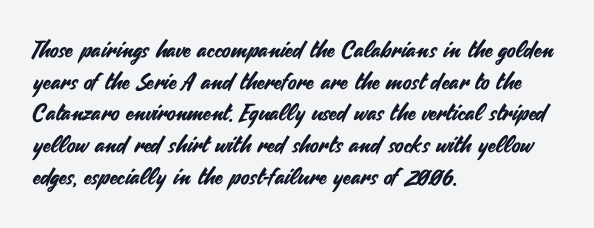
The image shows 23 px text type; set left-aligned, normal line spacing (1.38x), normal letter spacing, not underlined.
